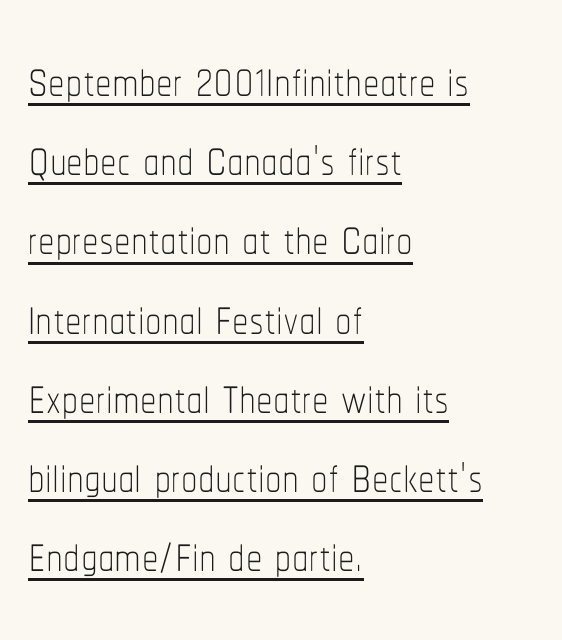
Q: Is the text bold? A: No.
Q: Is the text italic (slanted)? A: No, it is upright.
Q: Is the text underlined? A: Yes.
Q: How is the paragraph aligned? A: Left-aligned.
Q: Is the spacing between letters normal or unusually wide? A: Normal.
Q: Width (condensed, normal, or wide)? A: Condensed.
Q: Stroke contrast? A: Low.
Q: x-height? A: Medium.
Q: Monospaced? A: No.
